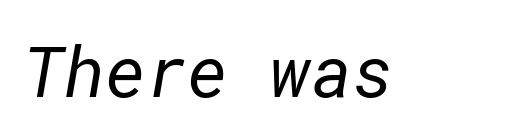
The image shows 70 px regular-weight sans-serif type; set normal letter spacing, not underlined; low stroke contrast and a medium x-height.
